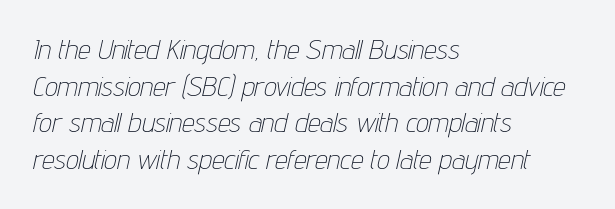
Q: Is the text bold? A: No.
Q: Is the text italic (slanted)? A: Yes, it leans right by about 12 degrees.
Q: Is the text underlined? A: No.
Q: How is the paragraph aligned? A: Left-aligned.
Q: Is the spacing between letters normal or unusually wide? A: Normal.
Q: Is the spacing between lines tight, normal or loose? A: Normal.
Q: Width (condensed, normal, or wide)? A: Condensed.
Q: Stroke contrast? A: Low.
Q: x-height? A: Medium.
Q: Monospaced? A: No.
